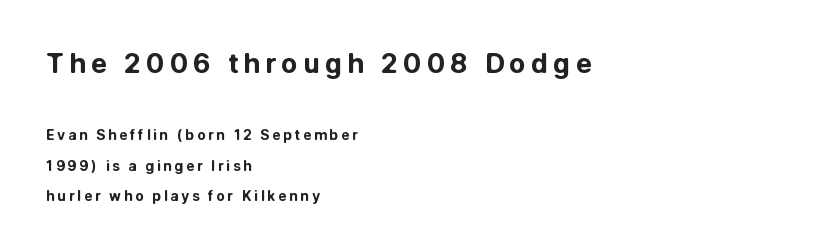
Q: Is the text bold? A: Yes.
Q: Is the text italic (slanted)? A: No, it is upright.
Q: Is the text underlined? A: No.
Q: How is the paragraph aligned? A: Left-aligned.
Q: Is the spacing between lines tight, normal or loose? A: Loose.
Q: Which block of text is set in a larger size, the first (top) or the second (bottom)? A: The first (top) one.
